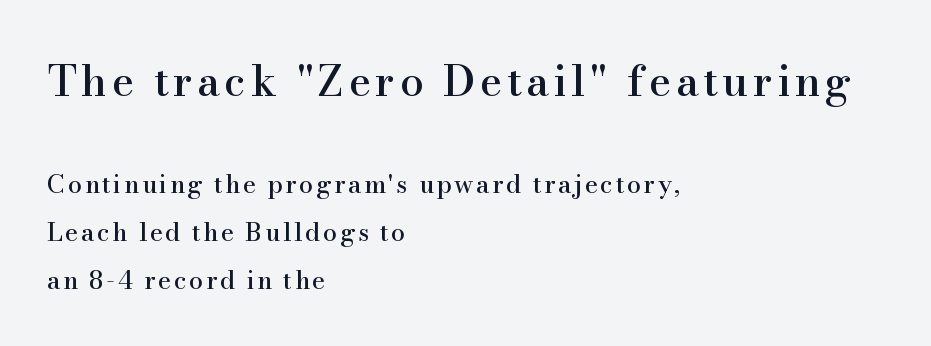
Q: Is the text italic (slanted)? A: No, it is upright.
Q: Is the typeface a serif or a sans-serif typeface? A: Serif.
Q: Is the text underlined? A: No.
Q: How is the paragraph aligned? A: Left-aligned.
Q: Is the spacing between lines tight, normal or loose? A: Loose.
Q: Which block of text is set in a larger size, the first (top) or the second (bottom)? A: The first (top) one.
Q: Width (condensed, normal, or wide)? A: Normal.
Q: Stroke contrast? A: High.
Q: x-height? A: Small.
Q: Monospaced? A: No.
